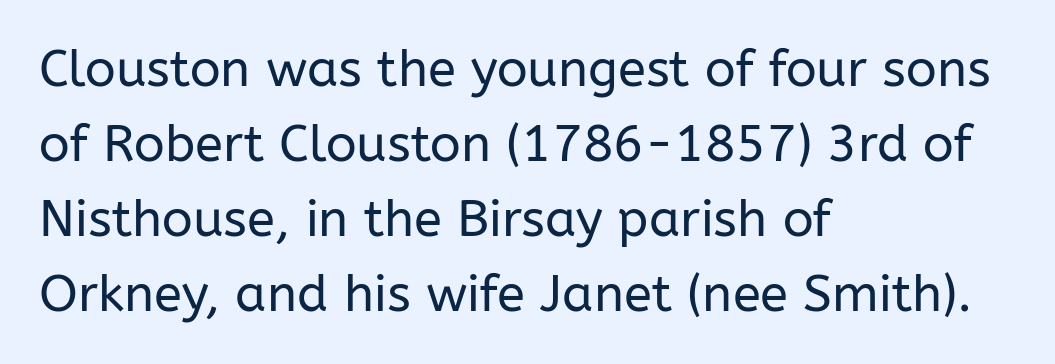
{"serif": "no", "italic": "no", "bold": "no", "weight": "regular", "width": "normal", "stroke_contrast": "low", "x_height": "medium", "monospaced": "no", "underline": "no", "align": "left", "line_spacing": "normal", "line_spacing_ratio": 1.47, "letter_spacing": "normal", "letter_spacing_em": 0.0, "glyph_px": 51}
